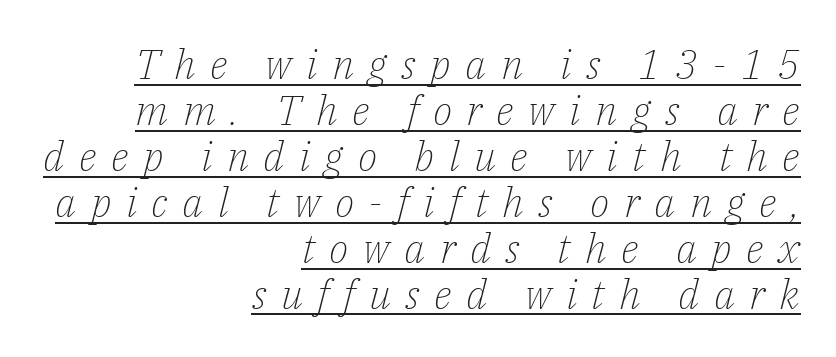
I'd call this a serif setting — the letters wear small feet. A typesetter would call this leading minimal, almost set solid. The font is comparable to plain body text, perhaps lighter. These lines have a slow, spaced-out rhythm from letter to letter.
